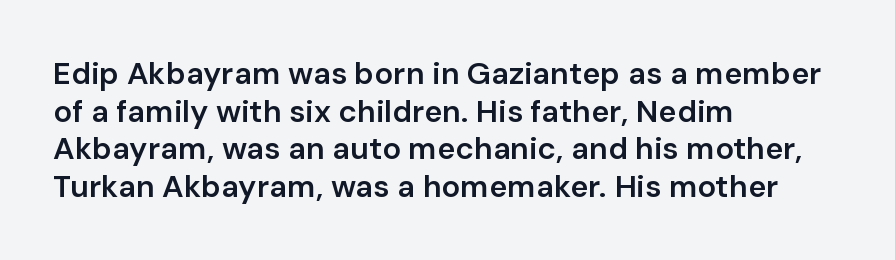
Compared with typical body copy, the letter spacing here is the same. The letters advance in unequal steps, a hallmark of proportional type. The typography opts for an upright posture over an oblique one. A clean baseline with only descenders dipping below it. A bit beefed up — I'd call it semibold rather than bold. Does the type have serifs? No, each stem ends abruptly.
